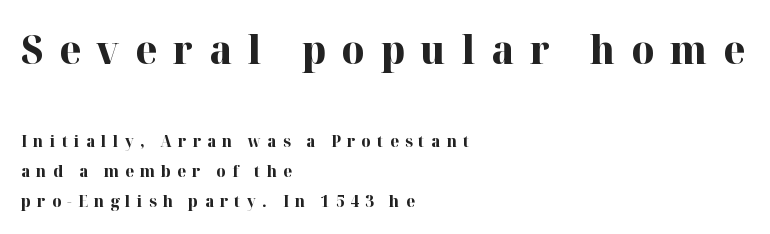
Is the block centered? No — it sits flush against the left margin. Letterform terminals end in serifs throughout the passage. Ordinary non-slanted type is in use. The line texture is sparse and dotted thanks to wide tracking. Pretty heavy lettering here — definitely bold. No word sits above an underline.
